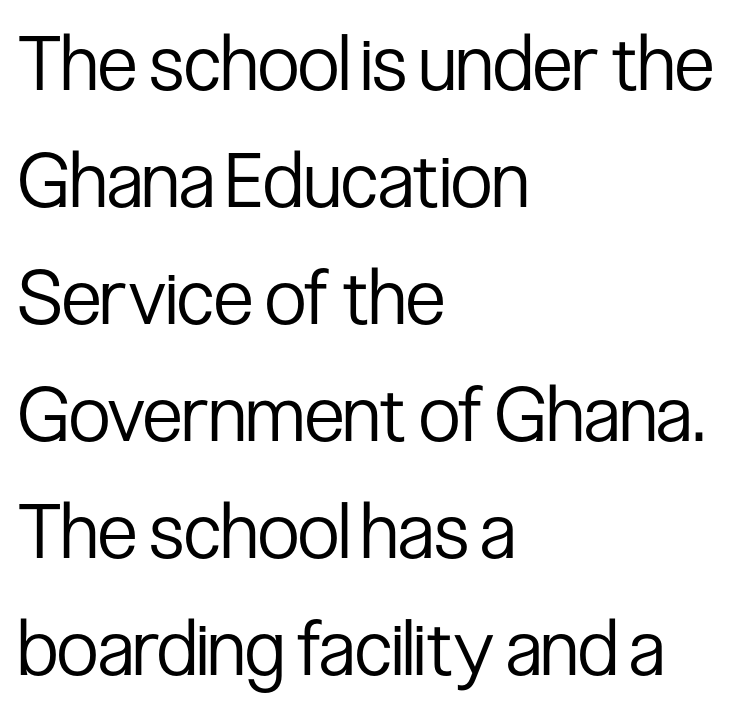
The image shows 76 px regular-weight, condensed sans-serif type, upright; set left-aligned, normal line spacing (1.54x), normal letter spacing, not underlined; low stroke contrast and a medium x-height.
